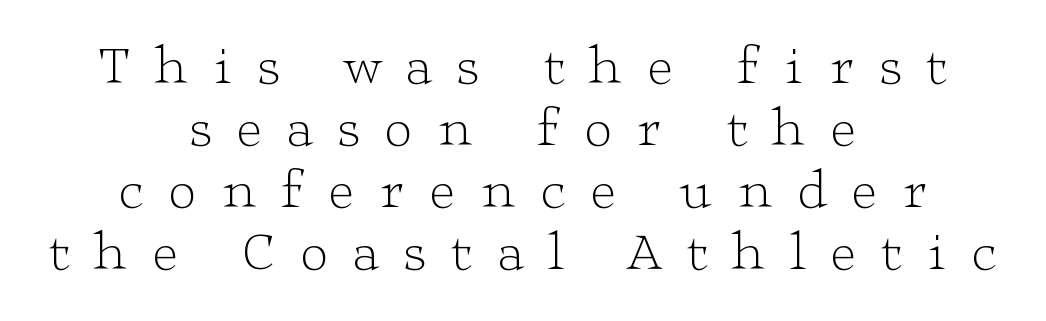
Q: Is the text bold? A: No.
Q: Is the text italic (slanted)? A: No, it is upright.
Q: Is the typeface a serif or a sans-serif typeface? A: Serif.
Q: Is the text underlined? A: No.
Q: How is the paragraph aligned? A: Centered.
Q: Is the spacing between letters normal or unusually wide? A: Unusually wide.
Q: Is the spacing between lines tight, normal or loose? A: Tight.
Q: Width (condensed, normal, or wide)? A: Wide.
Q: Stroke contrast? A: Low.
Q: x-height? A: Medium.
Q: Monospaced? A: No.
